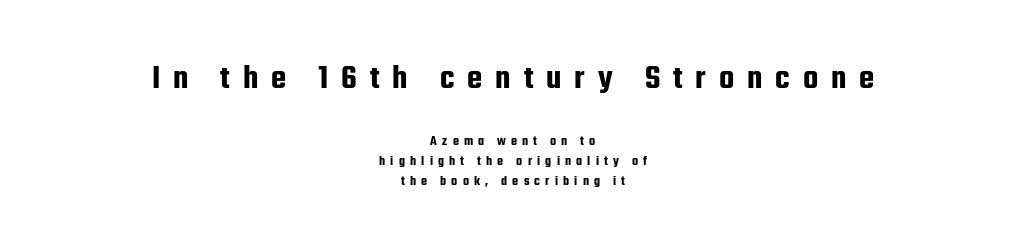
One glance says typical: line gaps are just what's usual. Here the glyphs are tracked loosely, breaking word shapes into spaced letters. This is sans-serif lettering, the kind often seen on screens and signage. Quick note: underline off. The emphasis by scale lands on block number one, above. Italic: no, the glyphs are upright roman.
